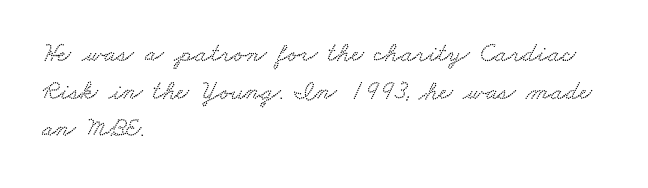
Q: Is the text underlined? A: No.
Q: How is the paragraph aligned? A: Left-aligned.
Q: Is the spacing between letters normal or unusually wide? A: Normal.
Q: Is the spacing between lines tight, normal or loose? A: Normal.
